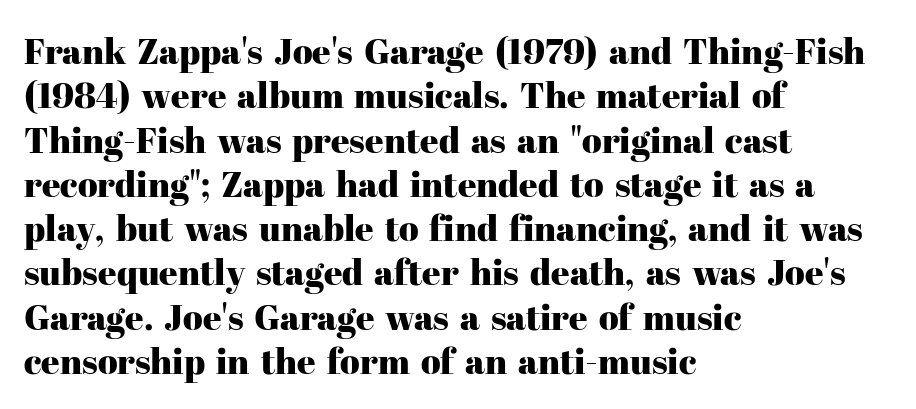
Teacher's note: observe the even left margin — that is flush-left alignment. Unlike a clean sans, this face finishes its strokes with serifs. Looks like regular typesetting: each glyph gets only the width it needs. A typesetter would mark this as roman, not italic. The horizontal fit of the characters is conventional and even.
